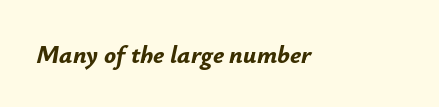
The image shows 25 px bold type, italic (leaning right); set normal letter spacing, not underlined.
